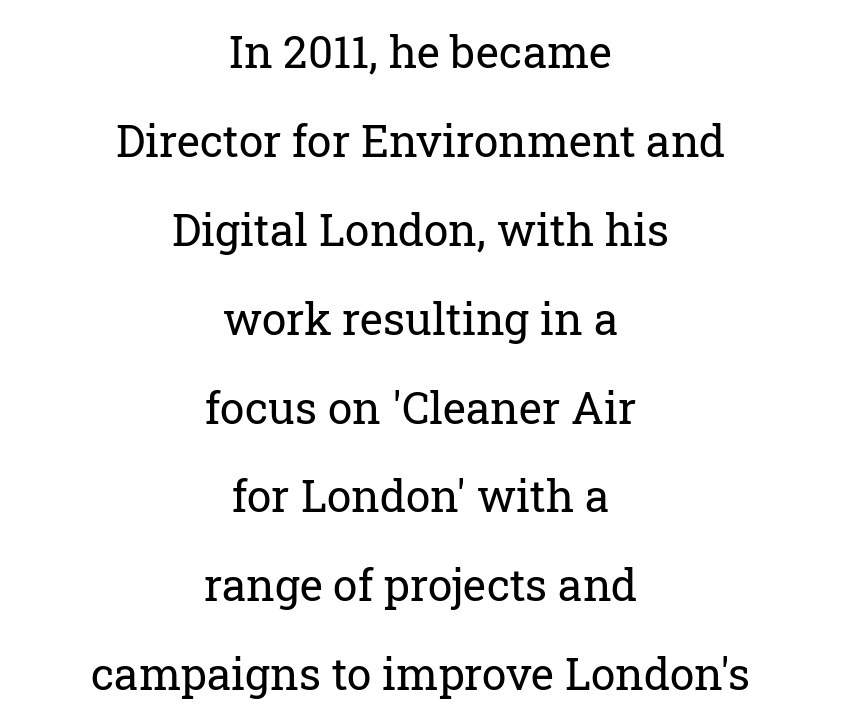
Notice the wide empty band between every row — that's loose leading. Classification — serif. Neither beginnings nor endings align; midpoints do. Notice how the stems are strictly vertical — no italics here.
